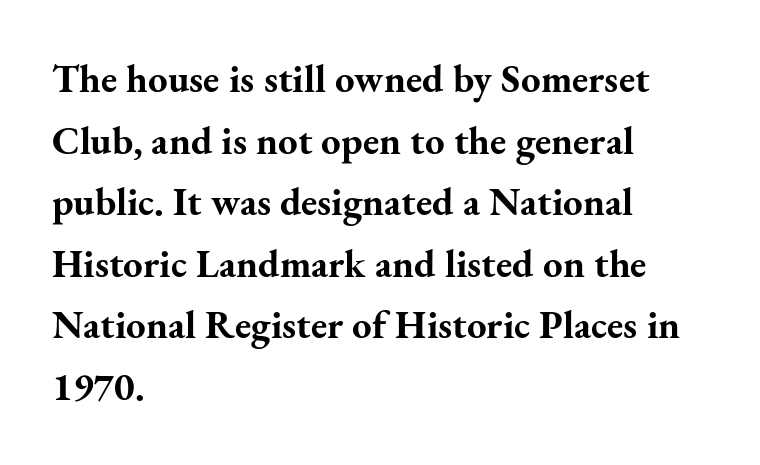
The image shows 39 px bold serif type, upright; set left-aligned, normal line spacing (1.58x), normal letter spacing, not underlined; medium stroke contrast and a small x-height.
